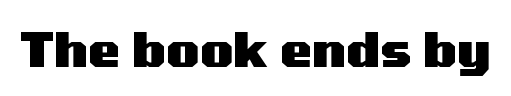
{"serif": "no", "italic": "no", "bold": "yes", "weight": "heavy", "width": "wide", "stroke_contrast": "medium", "x_height": "medium", "monospaced": "no", "underline": "no", "letter_spacing": "normal", "letter_spacing_em": 0.0, "glyph_px": 48}
